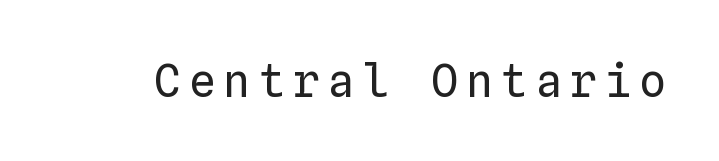
{"italic": "no", "bold": "no", "weight": "regular", "width": "normal", "stroke_contrast": "low", "x_height": "medium", "monospaced": "yes", "underline": "no", "glyph_px": 45}
